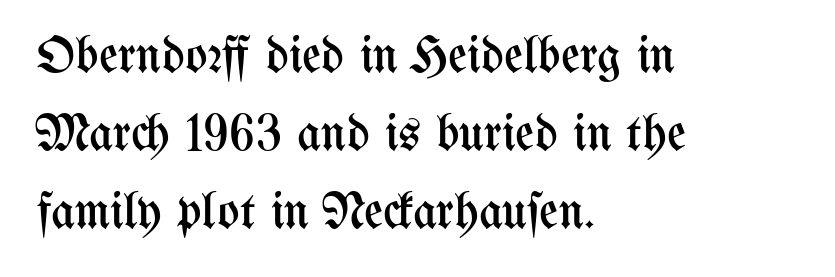
{"italic": "no", "bold": "no", "weight": "regular", "width": "condensed", "stroke_contrast": "medium", "x_height": "medium", "monospaced": "no", "underline": "no", "align": "left", "line_spacing": "normal", "line_spacing_ratio": 1.5, "letter_spacing": "normal", "letter_spacing_em": 0.0, "glyph_px": 52}
